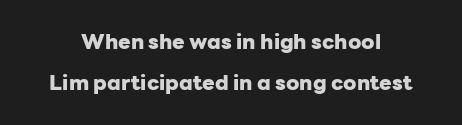
The image shows 21 px bold type, upright; set loose line spacing (1.96x), normal letter spacing, not underlined.
